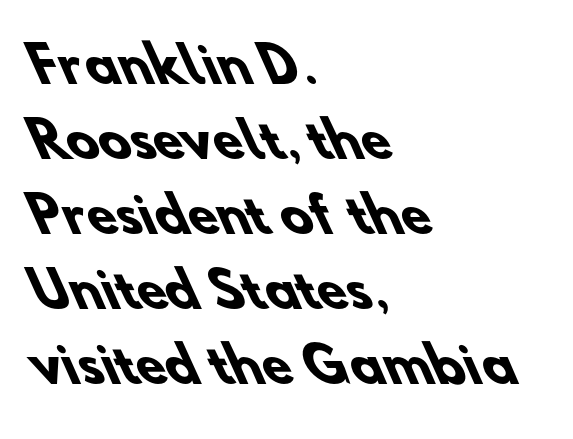
Check the space under the baseline: it is left empty. The characters look thick and weighty, a clear bold. These lines are set flush left with a ragged right edge. Is this a fixed-width face? No — the glyphs have proportional, varying widths. The text was rendered using a sans face with plain stroke endings.
